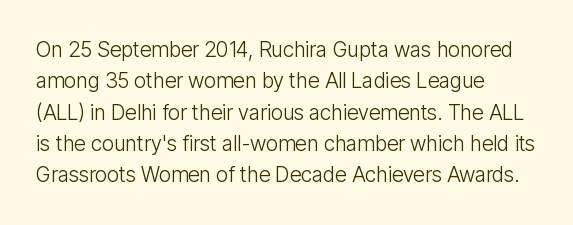
Q: Is the text bold? A: No.
Q: Is the text italic (slanted)? A: No, it is upright.
Q: Is the text underlined? A: No.
Q: How is the paragraph aligned? A: Left-aligned.
Q: Is the spacing between letters normal or unusually wide? A: Normal.
Q: Is the spacing between lines tight, normal or loose? A: Normal.
